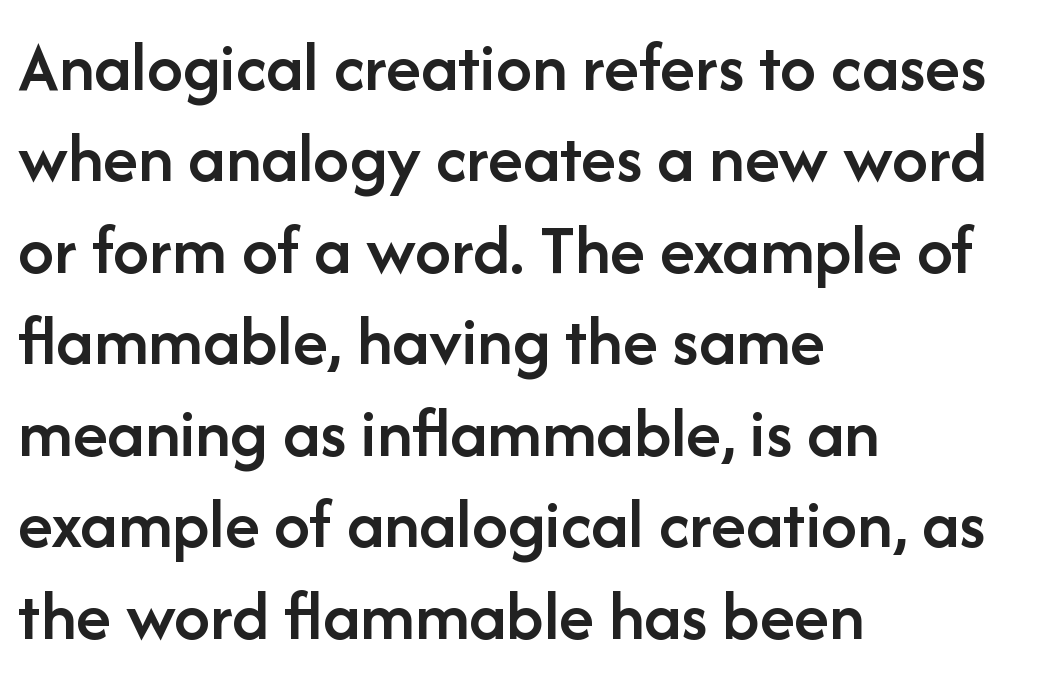
The image shows 72 px semibold sans-serif type, upright; set left-aligned, normal line spacing (1.27x), normal letter spacing, not underlined; low stroke contrast and a medium x-height.
